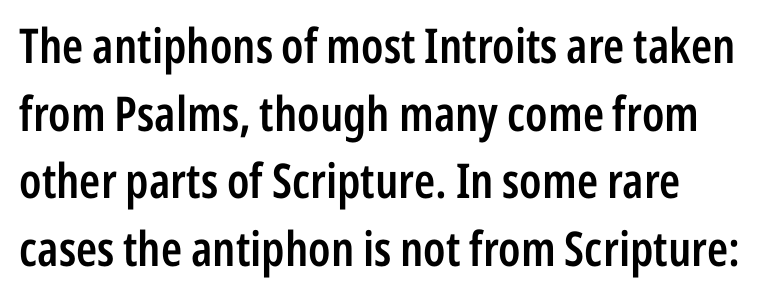
Q: Is the text bold? A: Semi-bold.
Q: Is the text italic (slanted)? A: No, it is upright.
Q: Is the typeface a serif or a sans-serif typeface? A: Sans-serif.
Q: Is the text underlined? A: No.
Q: How is the paragraph aligned? A: Left-aligned.
Q: Is the spacing between letters normal or unusually wide? A: Normal.
Q: Is the spacing between lines tight, normal or loose? A: Normal.
Q: Width (condensed, normal, or wide)? A: Condensed.
Q: Stroke contrast? A: Low.
Q: x-height? A: Medium.
Q: Monospaced? A: No.
